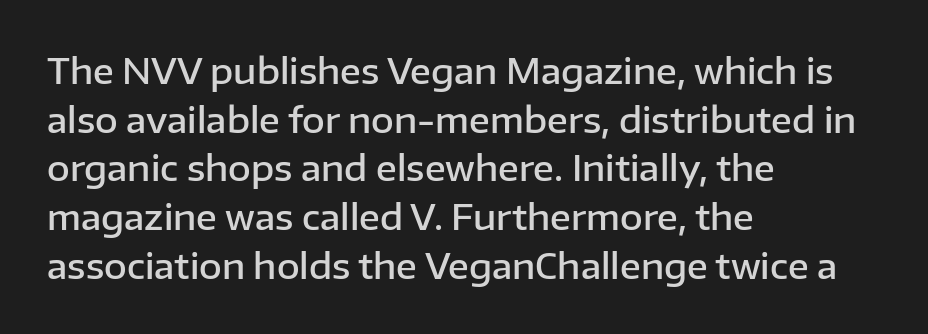
Is the letter spacing exaggerated? No — it looks like the ordinary default. These lines are composed in type without serifs. The typesetting leans somewhat heavy: a semibold. A typesetter would call this proportional, since set widths differ per character. The paragraph shown leans on its left margin.
